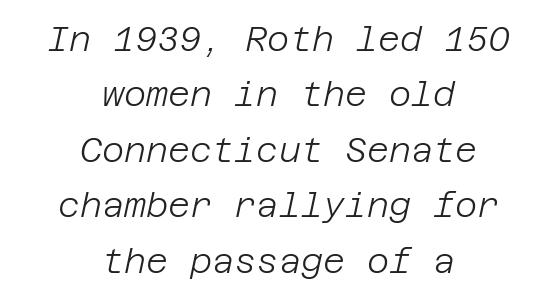
Type without underlining. Compared with ordinary roman type, these characters are visibly tilted. Notice how descenders clear the ascenders below comfortably — that's standard leading. Observe the ordinary spacing: letters are neighbours, not strangers. Weight: not bold — regular or lighter.
